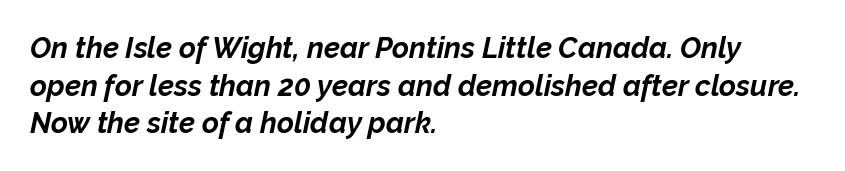
Q: Is the text bold? A: Yes.
Q: Is the text italic (slanted)? A: Yes, it leans right by about 12 degrees.
Q: Is the text underlined? A: No.
Q: How is the paragraph aligned? A: Left-aligned.
Q: Is the spacing between letters normal or unusually wide? A: Normal.
Q: Is the spacing between lines tight, normal or loose? A: Normal.
Q: Width (condensed, normal, or wide)? A: Normal.
Q: Stroke contrast? A: Low.
Q: x-height? A: Medium.
Q: Monospaced? A: No.
